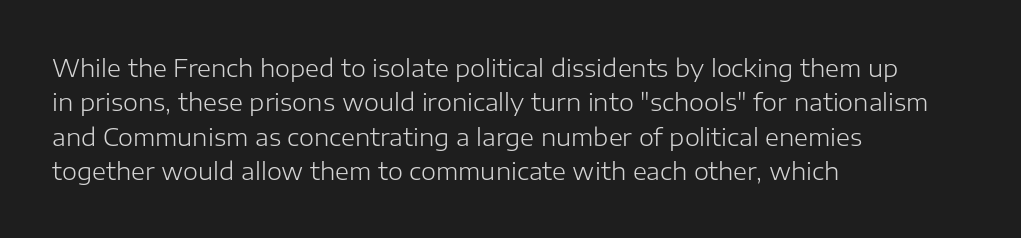
Q: Is the text bold? A: No.
Q: Is the text italic (slanted)? A: No, it is upright.
Q: Is the text underlined? A: No.
Q: How is the paragraph aligned? A: Left-aligned.
Q: Is the spacing between letters normal or unusually wide? A: Normal.
Q: Is the spacing between lines tight, normal or loose? A: Normal.
